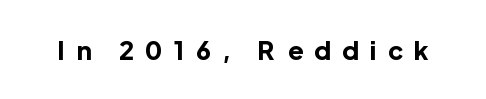
Notice how thick the strokes are: this is what a full bold looks like. The specimen reads as upright at a glance. The letterforms stand isolated, each surrounded by extra space. A clean baseline with only descenders dipping below it.
